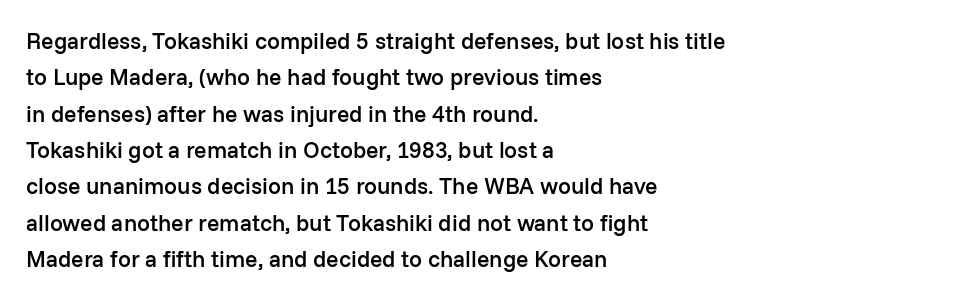
Q: Is the text bold? A: Semi-bold.
Q: Is the text italic (slanted)? A: No, it is upright.
Q: Is the text underlined? A: No.
Q: How is the paragraph aligned? A: Left-aligned.
Q: Is the spacing between letters normal or unusually wide? A: Normal.
Q: Is the spacing between lines tight, normal or loose? A: Normal.
